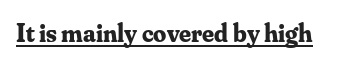
{"italic": "no", "bold": "yes", "underline": "yes", "letter_spacing": "normal", "letter_spacing_em": 0.0, "glyph_px": 26}
